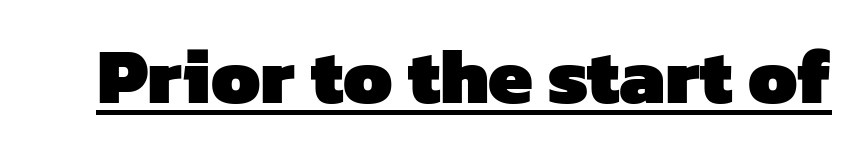
Q: Is the text bold? A: Yes.
Q: Is the typeface a serif or a sans-serif typeface? A: Sans-serif.
Q: Is the text underlined? A: Yes.
Q: Is the spacing between letters normal or unusually wide? A: Normal.
Q: Width (condensed, normal, or wide)? A: Normal.
Q: Stroke contrast? A: Low.
Q: x-height? A: Medium.
Q: Monospaced? A: No.
